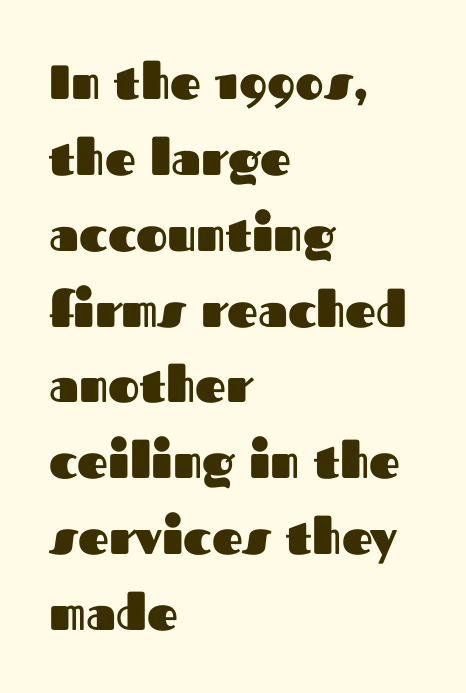
The passage shown is not underscored anywhere. When letters stand straight like this, we call the style roman or upright. You could not count columns in this text — the font is proportionally spaced. Strong, thick strokes mark this as bold type. Look at the tracking — it's just the regular setting, nothing added. Line spacing here is normal.
